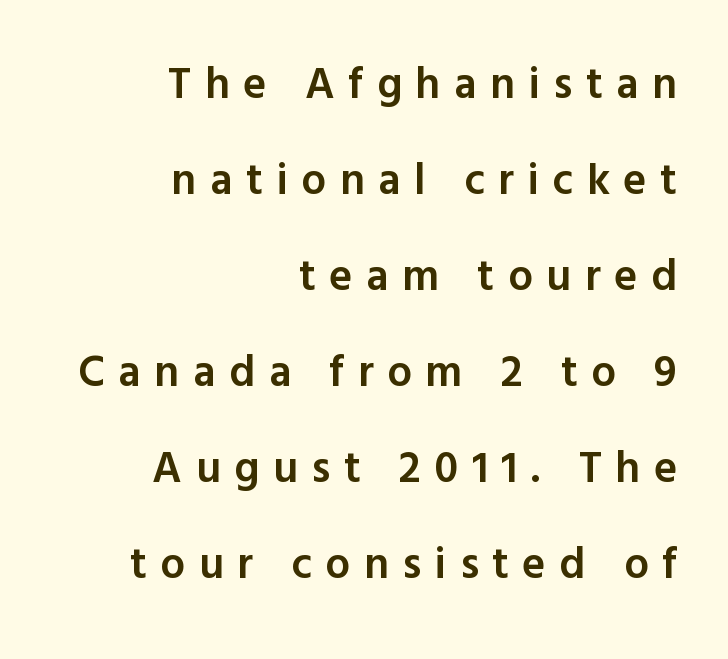
The characters look somewhat weighty, a semibold short of true bold. Quick note: not italic, upright. Is this a sans? Yes — the strokes have no serifs. Honestly, there is no underline to notice here at all.
